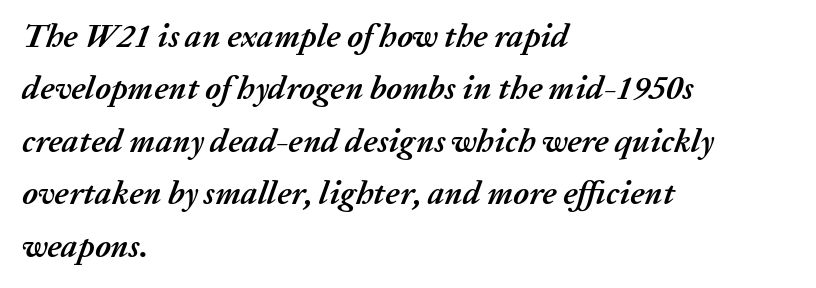
{"italic": "yes", "lean": "right", "slant_degrees": 20, "bold": "yes", "weight": "semibold", "width": "normal", "stroke_contrast": "medium", "x_height": "medium", "monospaced": "no", "underline": "no", "align": "left", "line_spacing": "normal", "line_spacing_ratio": 1.59, "letter_spacing": "normal", "letter_spacing_em": 0.0, "glyph_px": 33}
